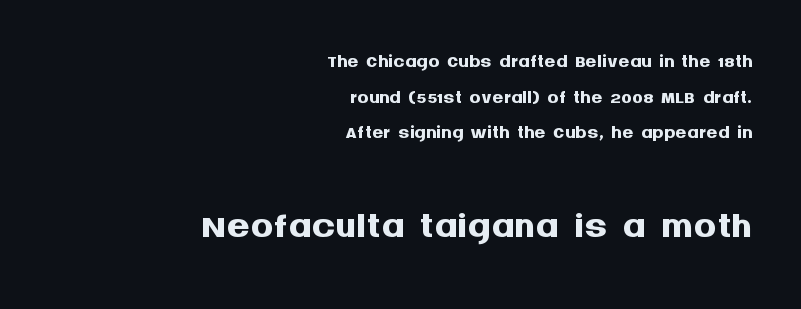
The image shows 57 px semibold sans-serif type, upright; set right-aligned, normal line spacing (1.27x), normal letter spacing, not underlined; the second (bottom) block is 2.04x larger; medium stroke contrast and a large x-height.
